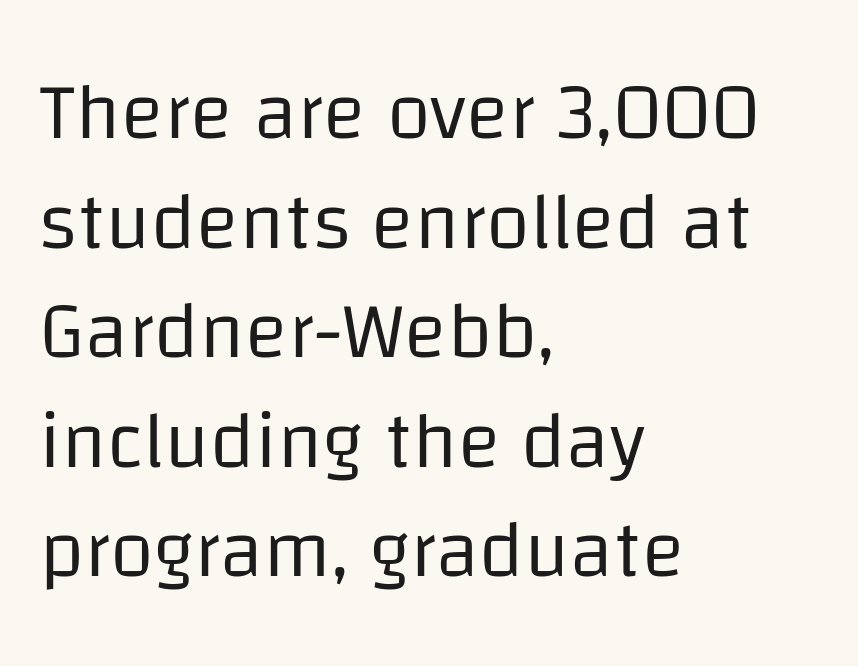
The image shows 80 px regular-weight sans-serif type, upright; set left-aligned, normal line spacing (1.37x), normal letter spacing, not underlined; low stroke contrast and a large x-height.
